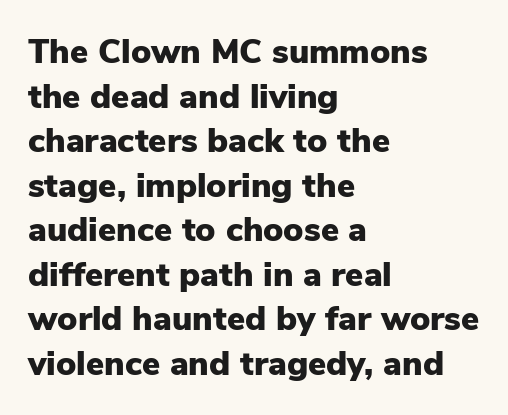
Inter-character spacing is left at the font's built-in metrics. Honestly, there is no underline to notice here at all. One glance says typical: line gaps are just what's usual. Posture: upright roman. Strokes here are thick enough to call this a true bold.
